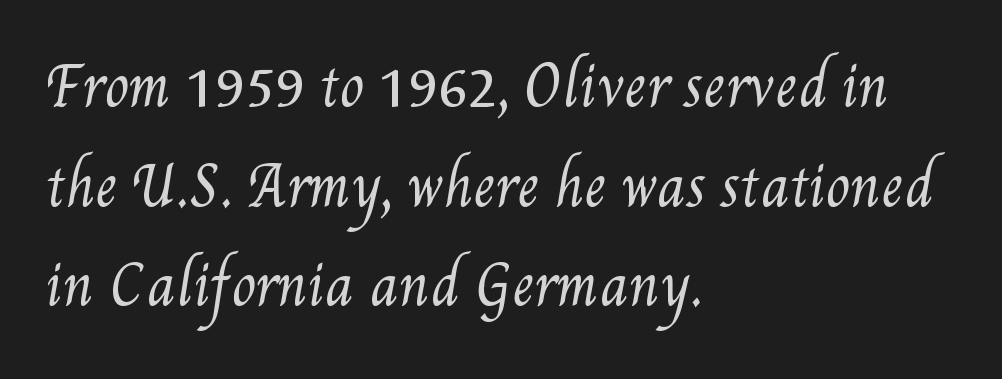
Q: Is the text bold? A: No.
Q: Is the text underlined? A: No.
Q: How is the paragraph aligned? A: Left-aligned.
Q: Is the spacing between letters normal or unusually wide? A: Normal.
Q: Width (condensed, normal, or wide)? A: Condensed.
Q: Stroke contrast? A: Medium.
Q: x-height? A: Small.
Q: Monospaced? A: No.
